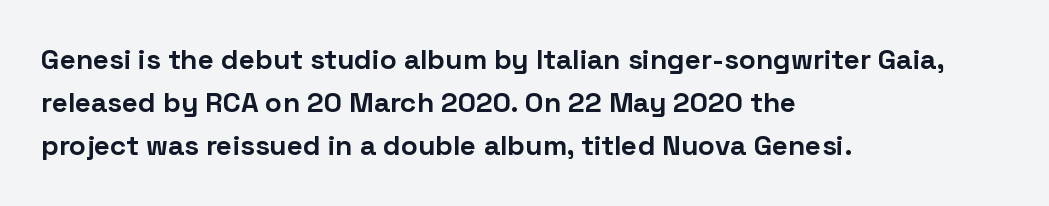
{"serif": "no", "italic": "no", "bold": "yes", "weight": "bold", "width": "normal", "stroke_contrast": "low", "x_height": "medium", "monospaced": "no", "underline": "no", "align": "left", "line_spacing": "normal", "line_spacing_ratio": 1.54, "letter_spacing": "normal", "letter_spacing_em": 0.0, "glyph_px": 28}
